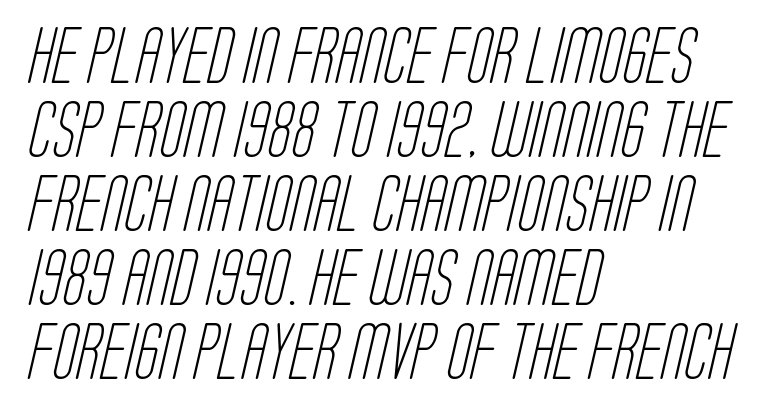
{"serif": "no", "bold": "no", "weight": "light", "width": "condensed", "stroke_contrast": "low", "x_height": "large", "monospaced": "no", "underline": "no", "align": "left", "line_spacing": "normal", "line_spacing_ratio": 1.32, "letter_spacing": "normal", "letter_spacing_em": 0.0, "glyph_px": 56}
